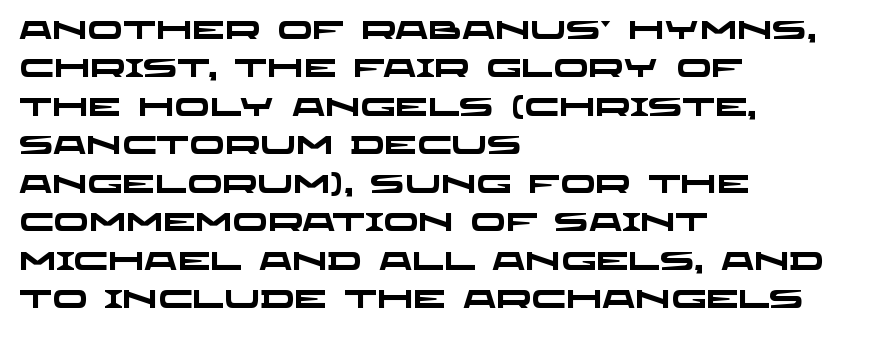
Q: Is the text bold? A: Yes.
Q: Is the text underlined? A: No.
Q: How is the paragraph aligned? A: Left-aligned.
Q: Is the spacing between letters normal or unusually wide? A: Normal.
Q: Is the spacing between lines tight, normal or loose? A: Normal.
